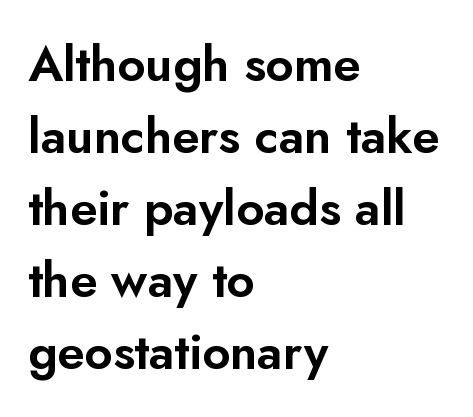
Compared with typical paragraphs, the rows here are spaced about the same. Proportional: the letters do not fall into vertical columns. The type sits square on the baseline with zero lean. Check where the strokes stop: nothing finishes them off — pure sans. Glyph-to-glyph distance matches everyday printed text. Beneath every word, the page is bare.
